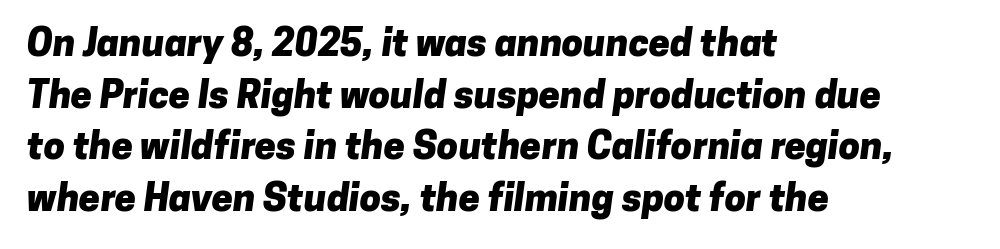
Compared with typical paragraphs, the rows here are spaced about the same. Each letter keeps its own natural width here, so spacing adapts to shape. The foot of each line stays bare and open. Does extra space separate the letters? No, they use regular spacing.
